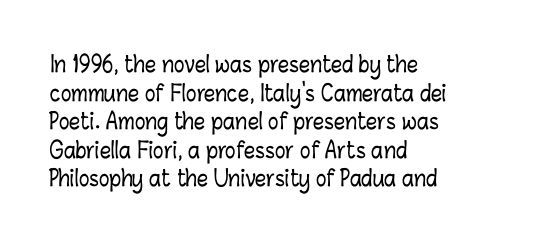
{"italic": "no", "underline": "no", "align": "left", "line_spacing": "normal", "line_spacing_ratio": 1.3, "letter_spacing": "normal", "letter_spacing_em": 0.0, "glyph_px": 22}
